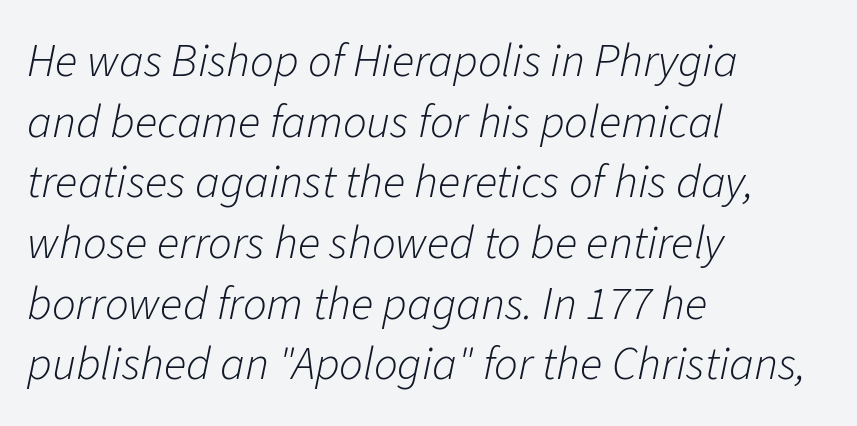
The image shows 47 px light type, italic (leaning right); set left-aligned, normal line spacing (1.29x), normal letter spacing, not underlined; low stroke contrast and a medium x-height.
